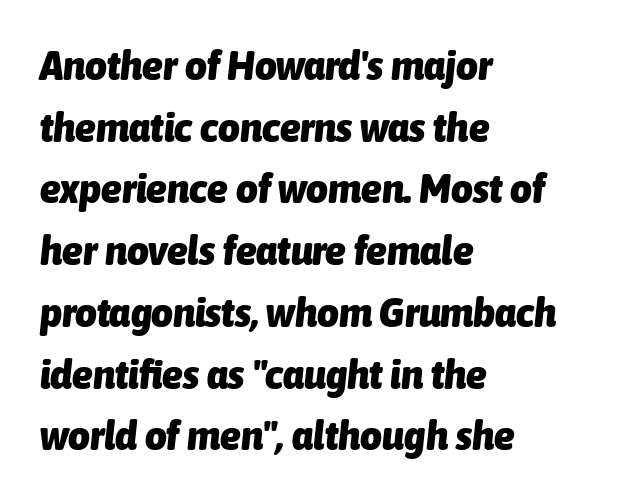
{"italic": "yes", "lean": "right", "slant_degrees": 6, "bold": "yes", "weight": "heavy", "width": "condensed", "stroke_contrast": "low", "x_height": "medium", "monospaced": "no", "underline": "no", "align": "left", "line_spacing": "normal", "line_spacing_ratio": 1.47, "letter_spacing": "normal", "letter_spacing_em": 0.0, "glyph_px": 42}
